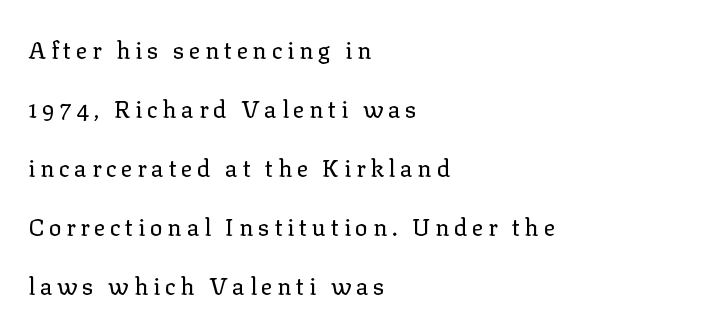
Q: Is the text bold? A: No.
Q: Is the text italic (slanted)? A: No, it is upright.
Q: Is the text underlined? A: No.
Q: How is the paragraph aligned? A: Left-aligned.
Q: Is the spacing between lines tight, normal or loose? A: Loose.
